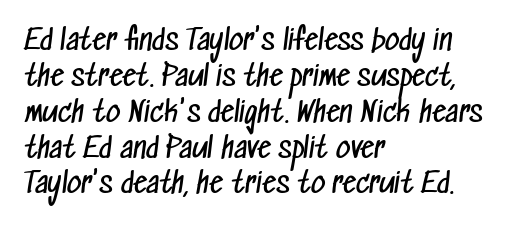
The image shows 28 px regular-weight, condensed sans-serif type; set left-aligned, normal line spacing (1.28x), normal letter spacing, not underlined; low stroke contrast and a medium x-height.
